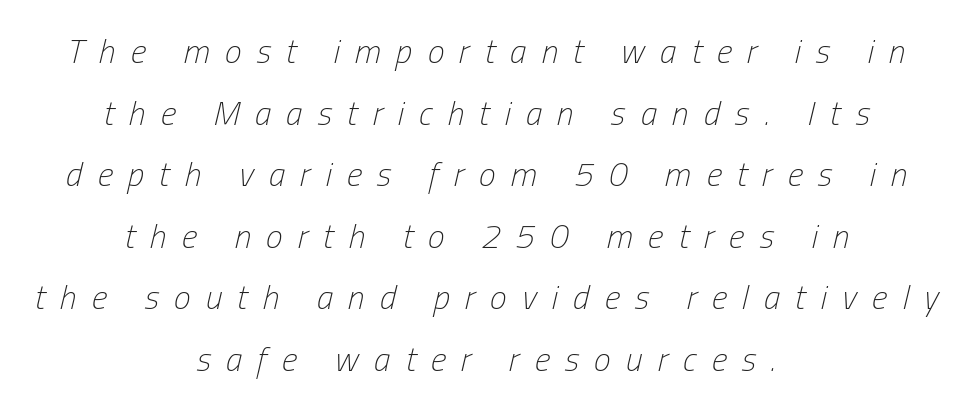
Beneath every word, the page is bare. The text block is weighted toward neither margin, spreading evenly from the middle. The rendering applies a slant to the glyphs. These lines are rendered in a variable-pitch font. Caption: expanded tracking, letters set apart.
